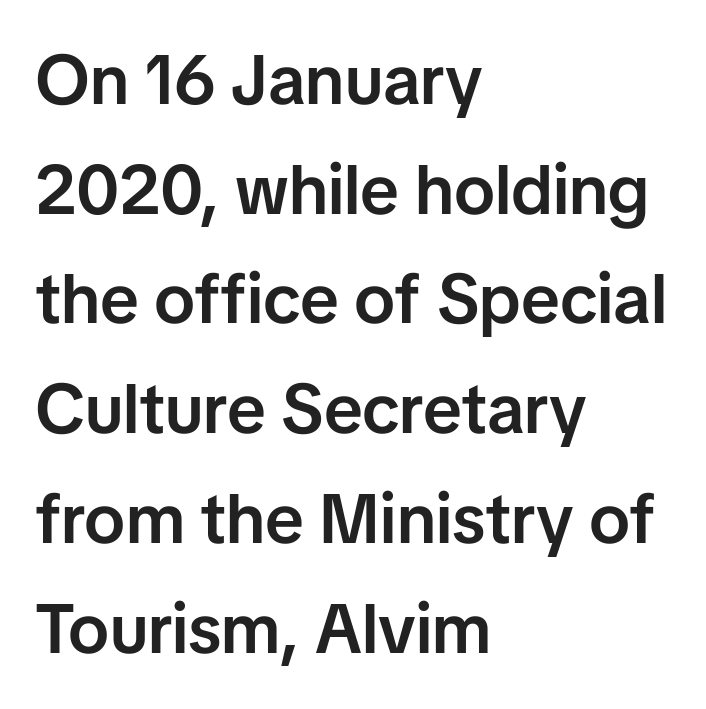
Q: Is the text bold? A: Semi-bold.
Q: Is the text italic (slanted)? A: No, it is upright.
Q: Is the typeface a serif or a sans-serif typeface? A: Sans-serif.
Q: Is the text underlined? A: No.
Q: How is the paragraph aligned? A: Left-aligned.
Q: Is the spacing between letters normal or unusually wide? A: Normal.
Q: Is the spacing between lines tight, normal or loose? A: Normal.
Q: Width (condensed, normal, or wide)? A: Normal.
Q: Stroke contrast? A: Low.
Q: x-height? A: Medium.
Q: Monospaced? A: No.
